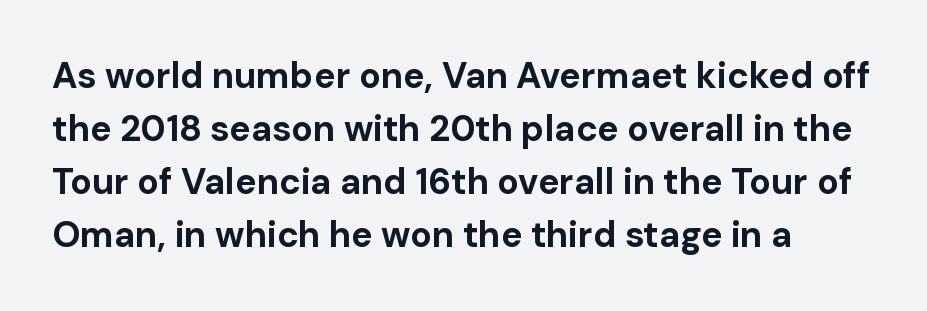
{"serif": "no", "italic": "no", "bold": "yes", "weight": "bold", "width": "normal", "stroke_contrast": "low", "x_height": "medium", "monospaced": "no", "underline": "no", "align": "left", "line_spacing": "normal", "line_spacing_ratio": 1.47, "letter_spacing": "normal", "letter_spacing_em": 0.0, "glyph_px": 36}
